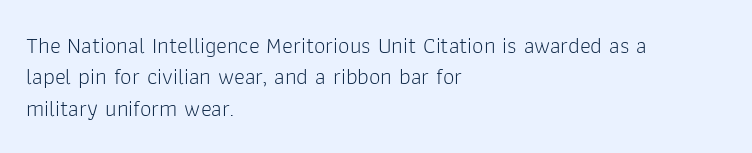
One glance says typical: line gaps are just what's usual. What stands out about the letter spacing? Nothing — it is the standard amount. This reads as an unemphasized weight, regular at the heaviest. The text block is weighted toward the left margin, trailing off unevenly rightward. Descender tails drop into unmarked territory. The specimen reads as upright at a glance.
